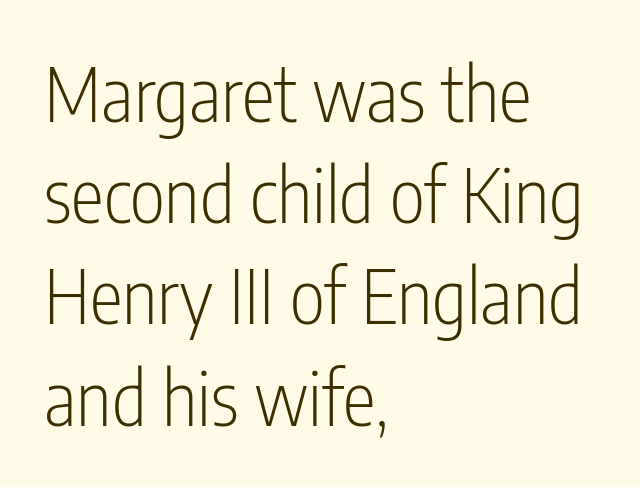
Q: Is the text bold? A: No.
Q: Is the text italic (slanted)? A: No, it is upright.
Q: Is the typeface a serif or a sans-serif typeface? A: Sans-serif.
Q: Is the text underlined? A: No.
Q: How is the paragraph aligned? A: Left-aligned.
Q: Is the spacing between letters normal or unusually wide? A: Normal.
Q: Is the spacing between lines tight, normal or loose? A: Normal.
Q: Width (condensed, normal, or wide)? A: Condensed.
Q: Stroke contrast? A: Low.
Q: x-height? A: Medium.
Q: Monospaced? A: No.
